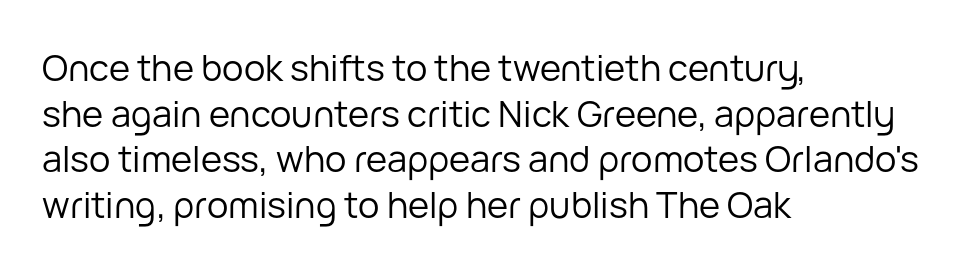
Q: Is the text bold? A: No.
Q: Is the text italic (slanted)? A: No, it is upright.
Q: Is the typeface a serif or a sans-serif typeface? A: Sans-serif.
Q: Is the text underlined? A: No.
Q: How is the paragraph aligned? A: Left-aligned.
Q: Is the spacing between letters normal or unusually wide? A: Normal.
Q: Is the spacing between lines tight, normal or loose? A: Normal.
Q: Width (condensed, normal, or wide)? A: Normal.
Q: Stroke contrast? A: Low.
Q: x-height? A: Medium.
Q: Monospaced? A: No.
